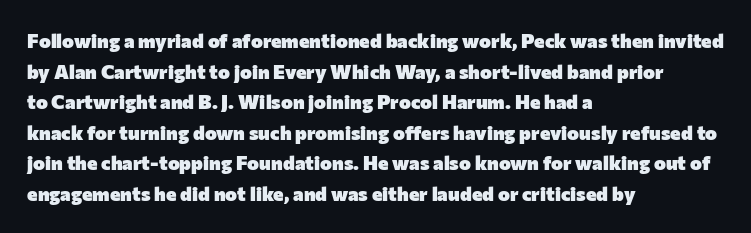
Q: Is the text bold? A: Yes.
Q: Is the text italic (slanted)? A: No, it is upright.
Q: Is the text underlined? A: No.
Q: How is the paragraph aligned? A: Left-aligned.
Q: Is the spacing between letters normal or unusually wide? A: Normal.
Q: Is the spacing between lines tight, normal or loose? A: Normal.
